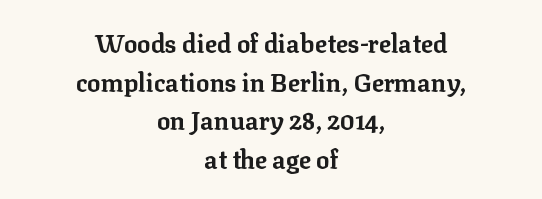
The image shows 25 px bold type, upright; set centered, normal line spacing (1.55x), normal letter spacing, not underlined.
